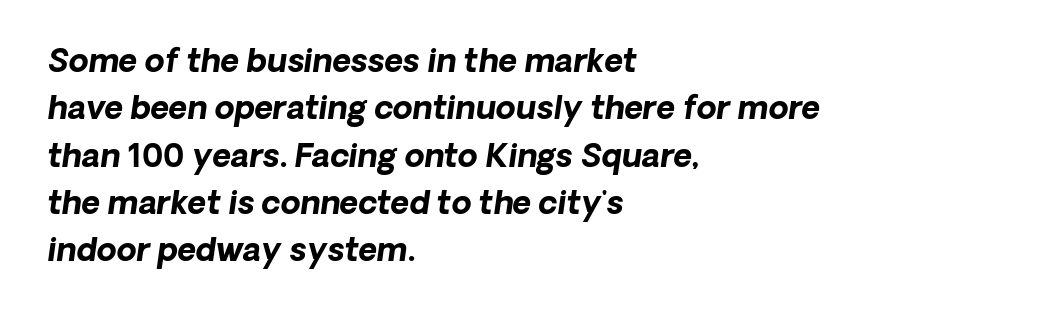
The image shows 32 px bold type, italic (leaning right); set left-aligned, normal line spacing (1.48x), normal letter spacing, not underlined; low stroke contrast and a medium x-height.
